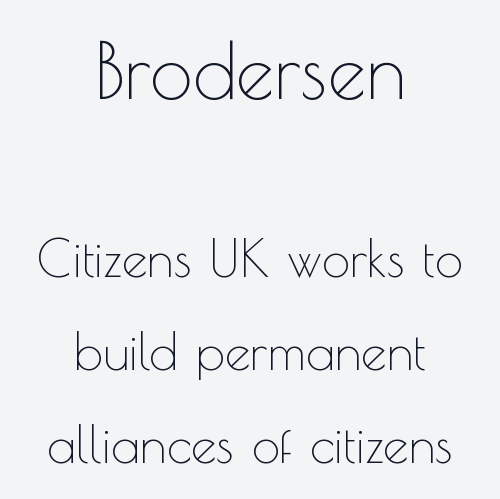
{"serif": "no", "italic": "no", "bold": "no", "weight": "thin", "width": "normal", "x_height": "small", "monospaced": "no", "underline": "no", "align": "center", "line_spacing_ratio": 1.83, "letter_spacing": "normal", "letter_spacing_em": 0.0, "larger_block": "first", "size_ratio": 1.51, "glyph_px": 77}
